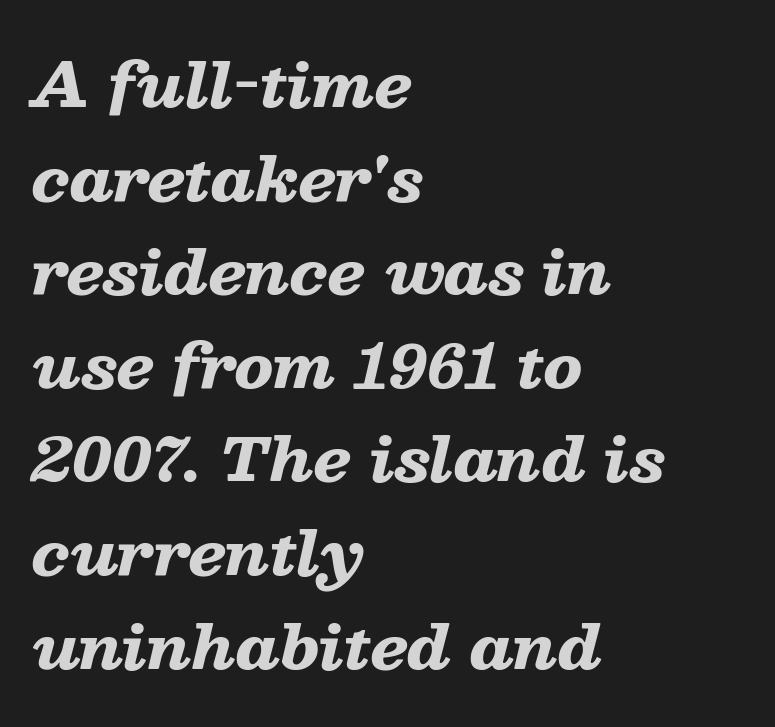
{"italic": "yes", "lean": "right", "slant_degrees": 13, "bold": "yes", "weight": "heavy", "width": "wide", "stroke_contrast": "low", "x_height": "medium", "monospaced": "no", "underline": "no", "align": "left", "line_spacing": "normal", "line_spacing_ratio": 1.56, "letter_spacing": "normal", "letter_spacing_em": 0.0, "glyph_px": 60}
